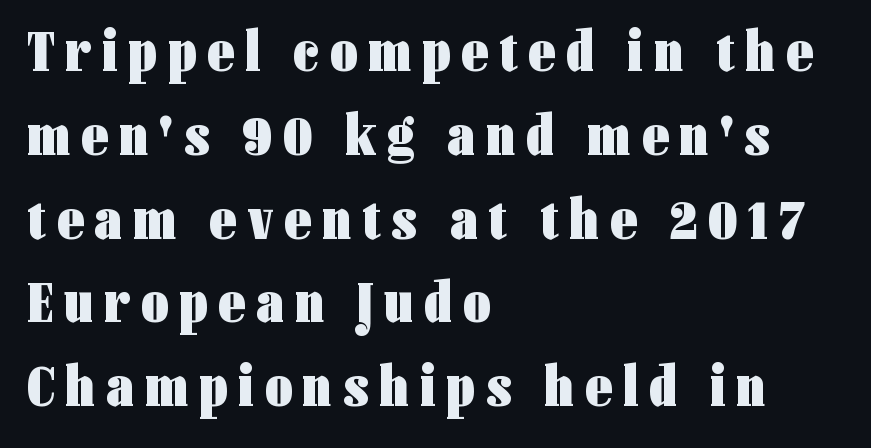
Q: Is the text bold? A: Yes.
Q: Is the text italic (slanted)? A: No, it is upright.
Q: Is the typeface a serif or a sans-serif typeface? A: Sans-serif.
Q: Is the text underlined? A: No.
Q: How is the paragraph aligned? A: Left-aligned.
Q: Is the spacing between lines tight, normal or loose? A: Normal.
Q: Width (condensed, normal, or wide)? A: Condensed.
Q: Stroke contrast? A: Low.
Q: x-height? A: Medium.
Q: Monospaced? A: No.
